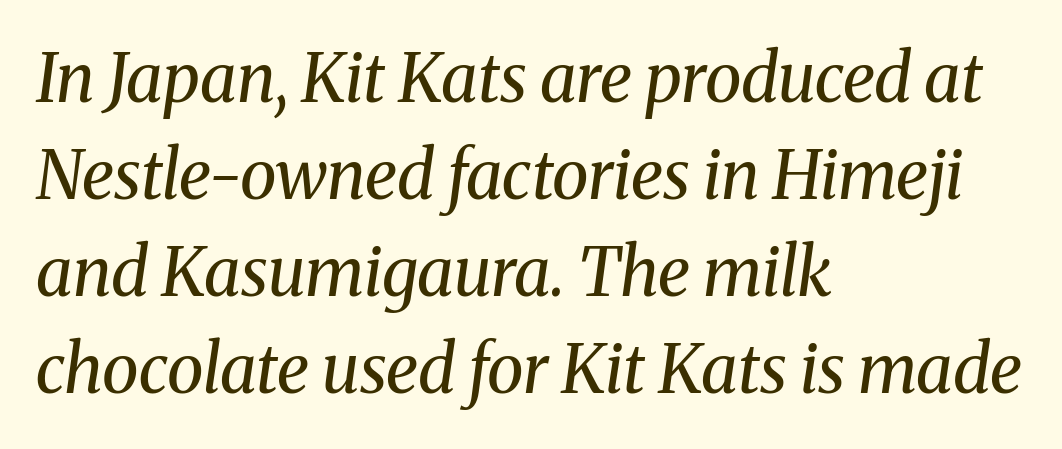
The type is set solid horizontally, with unmodified tracking. Observe the serifs anchoring each vertical stroke in this sample. Any mark beneath the type? The region is blank. A light-to-regular cut is what we see here. This block has exactly the height ordinary leading produces.
